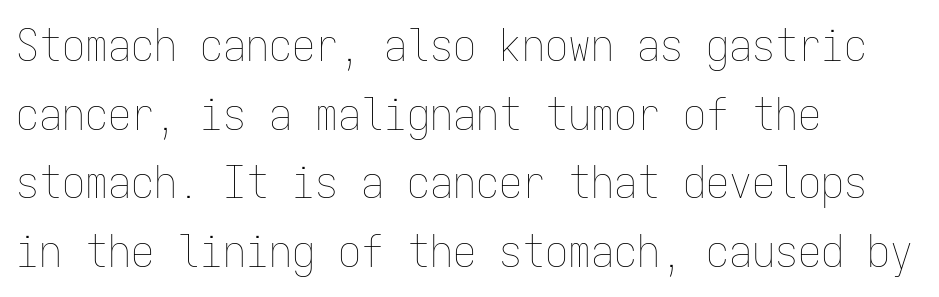
Designer's note — italics off, roman on. Any mark beneath the type? The region is blank. What stands out about the letter spacing? Nothing — it is the standard amount. Short and long lines alike share a common starting point at left.
